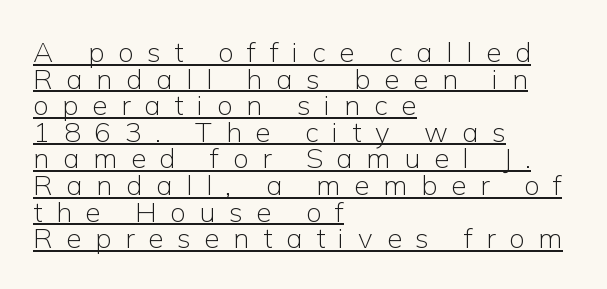
The image shows 28 px light sans-serif type, upright; set left-aligned, tight line spacing (0.95x), unusually wide letter spacing (+0.49 em), underlined; low stroke contrast and a medium x-height.
